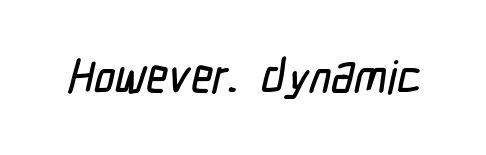
The typeface chosen for these lines omits serifs. Letters rest on an invisible, unmarked baseline. Tracking here is standard; glyphs follow each other at the usual distance. Do the characters align in a grid? No, the font is proportional.
